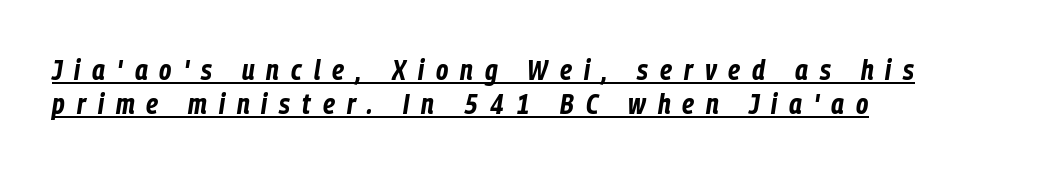
{"italic": "yes", "lean": "right", "slant_degrees": 9, "bold": "yes", "weight": "bold", "width": "condensed", "stroke_contrast": "low", "x_height": "medium", "monospaced": "no", "underline": "yes", "align": "left", "line_spacing_ratio": 1.22, "letter_spacing": "wide", "letter_spacing_em": 0.43, "glyph_px": 28}
